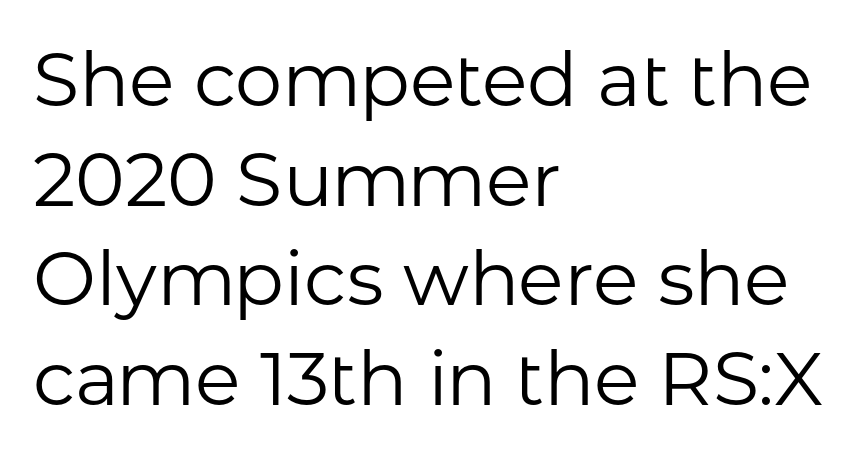
Q: Is the text bold? A: No.
Q: Is the text italic (slanted)? A: No, it is upright.
Q: Is the typeface a serif or a sans-serif typeface? A: Sans-serif.
Q: Is the text underlined? A: No.
Q: How is the paragraph aligned? A: Left-aligned.
Q: Is the spacing between letters normal or unusually wide? A: Normal.
Q: Is the spacing between lines tight, normal or loose? A: Normal.
Q: Width (condensed, normal, or wide)? A: Normal.
Q: Stroke contrast? A: Low.
Q: x-height? A: Medium.
Q: Monospaced? A: No.
